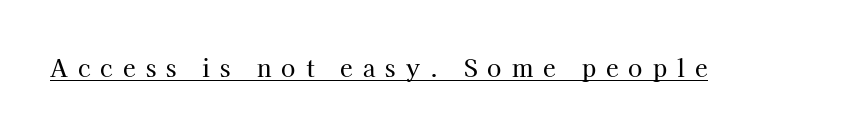
In terms of posture, this sample is upright. What stands out about the letter spacing? Its width — letters are far apart. The face used here appears with an underline applied.
